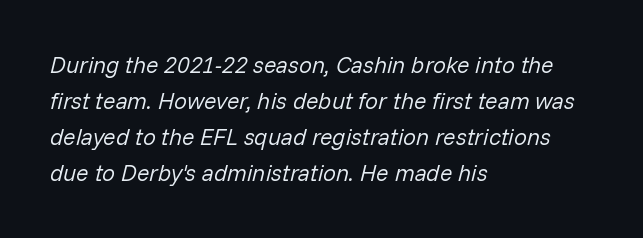
A quiet, ordinary-to-light weight characterises the typeface. Tall strokes in this sample are angled rather than plumb. Underline: absent. Students, note that the glyphs here touch the page at normal intervals. The rows are spaced the way most documents space them. The rag falls on the right side of this text block.
